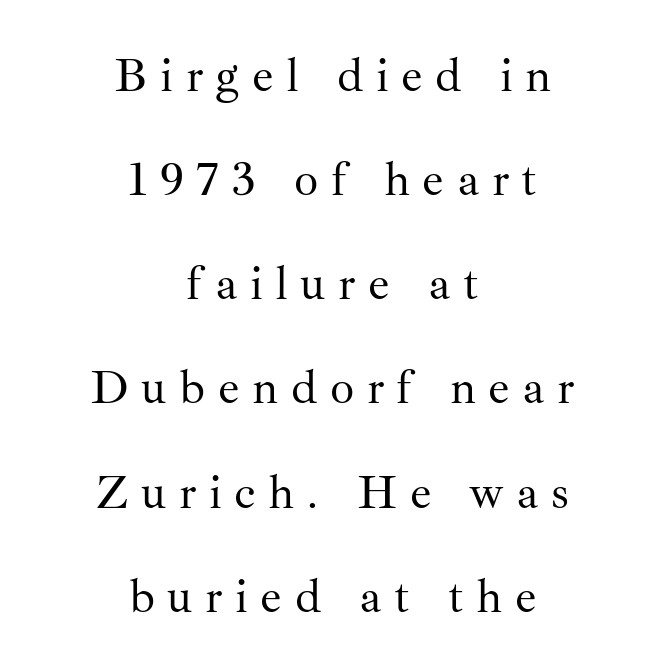
The image shows 48 px regular-weight serif type, upright; set centered, loose line spacing (2.17x), unusually wide letter spacing (+0.26 em), not underlined; medium stroke contrast and a small x-height.
